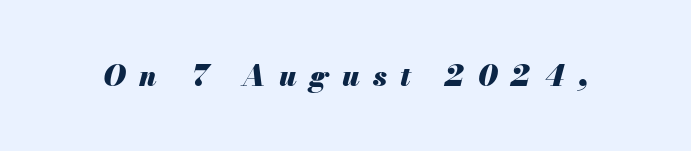
The face used here is proportionally spaced, like ordinary book or web type. Every character sits at an angle, as italics do. Honestly, the letter spacing is so wide it's the main thing you notice. Quick note: underline off.
